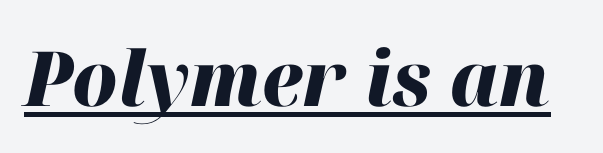
{"italic": "yes", "lean": "right", "slant_degrees": 12, "bold": "yes", "weight": "heavy", "width": "normal", "stroke_contrast": "high", "x_height": "medium", "monospaced": "no", "underline": "yes", "letter_spacing": "normal", "letter_spacing_em": 0.0, "glyph_px": 76}
